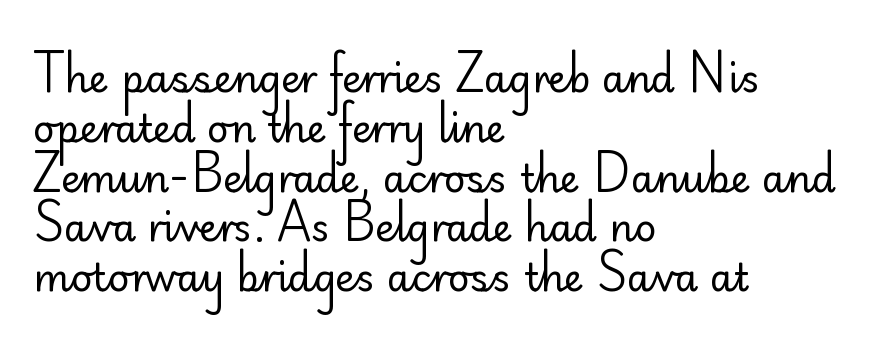
You can tell from the bare stems that sans-serif type was used. Each new line begins a customary step beneath the previous one. Vertical stems look standard width or narrower in stroke. This is roman type, the default non-slanted kind.
